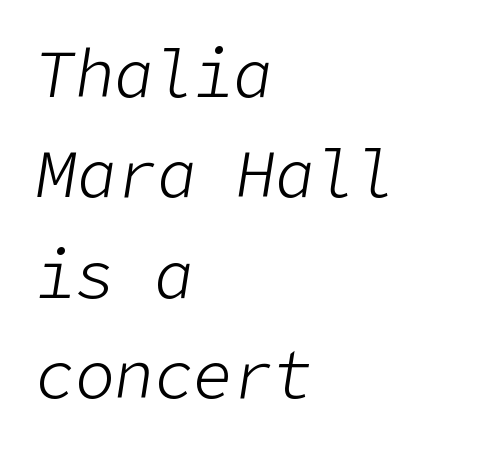
{"italic": "yes", "lean": "right", "slant_degrees": 9, "bold": "no", "weight": "light", "width": "normal", "stroke_contrast": "low", "x_height": "medium", "underline": "no", "align": "left", "line_spacing": "normal", "line_spacing_ratio": 1.52, "letter_spacing": "normal", "letter_spacing_em": 0.0, "glyph_px": 66}
